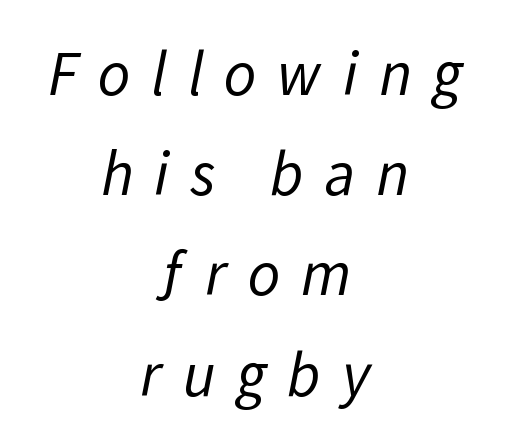
Q: Is the text bold? A: No.
Q: Is the typeface a serif or a sans-serif typeface? A: Sans-serif.
Q: Is the text underlined? A: No.
Q: How is the paragraph aligned? A: Centered.
Q: Is the spacing between letters normal or unusually wide? A: Unusually wide.
Q: Is the spacing between lines tight, normal or loose? A: Normal.
Q: Width (condensed, normal, or wide)? A: Normal.
Q: Stroke contrast? A: Low.
Q: x-height? A: Medium.
Q: Monospaced? A: No.
